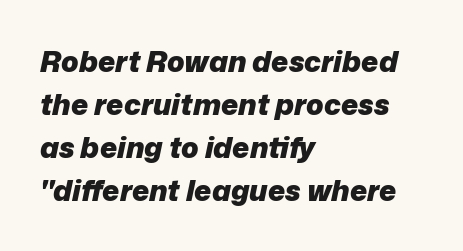
Q: Is the text bold? A: Yes.
Q: Is the text italic (slanted)? A: Yes, it leans right by about 12 degrees.
Q: Is the text underlined? A: No.
Q: How is the paragraph aligned? A: Left-aligned.
Q: Is the spacing between letters normal or unusually wide? A: Normal.
Q: Is the spacing between lines tight, normal or loose? A: Normal.
Q: Width (condensed, normal, or wide)? A: Normal.
Q: Stroke contrast? A: Low.
Q: x-height? A: Medium.
Q: Monospaced? A: No.
